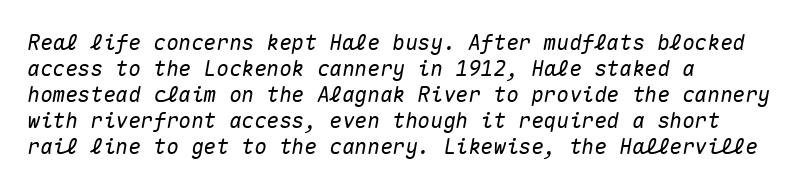
Q: Is the text italic (slanted)? A: Yes, it leans right by about 10 degrees.
Q: Is the text underlined? A: No.
Q: How is the paragraph aligned? A: Left-aligned.
Q: Is the spacing between letters normal or unusually wide? A: Normal.
